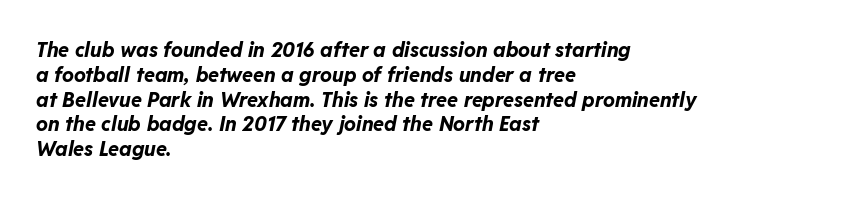
The image shows 20 px bold type, italic (leaning right); set left-aligned, line spacing 1.24x, normal letter spacing, not underlined.
